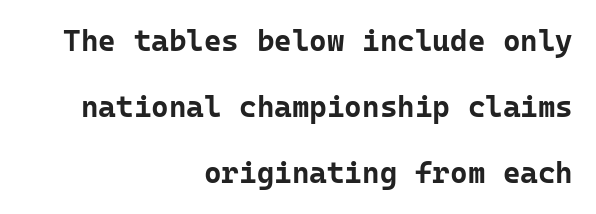
The image shows 30 px bold sans-serif type, upright, monospaced; set right-aligned, loose line spacing (2.2x), normal letter spacing, not underlined; low stroke contrast and a medium x-height.
